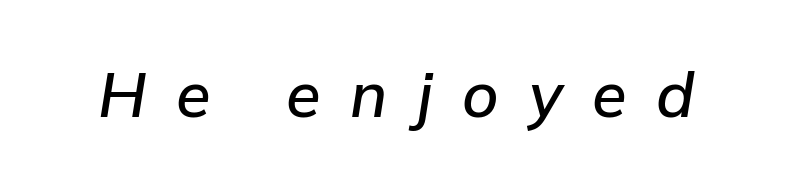
The image shows 63 px semibold type, italic (leaning right); set unusually wide letter spacing (+0.47 em), not underlined; low stroke contrast and a medium x-height.
